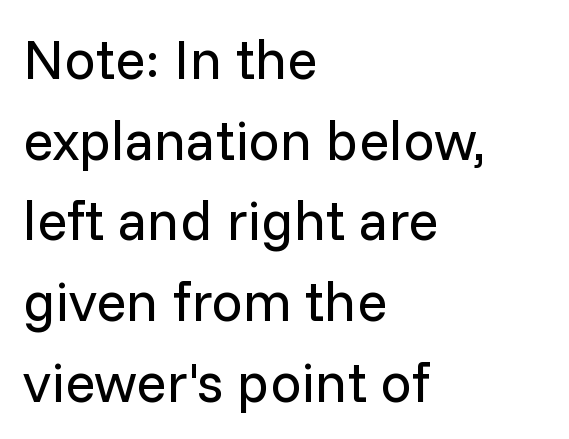
The type is set solid horizontally, with unmodified tracking. The typography opts for an upright posture over an oblique one. The typeface chosen for these lines omits serifs. The passage shown is typed in a proportional face where columns would drift. Weight: not bold — regular or lighter.
